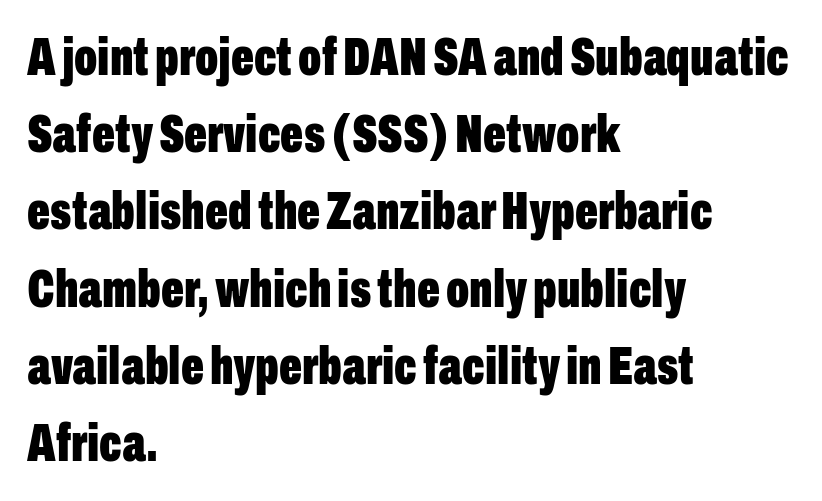
This block has exactly the height ordinary leading produces. Looks like regular typesetting: each glyph gets only the width it needs. Look at the tracking — it's just the regular setting, nothing added. Alignment: flush left. What kind of face is this? One without serifs — a sans.
